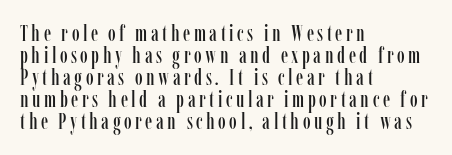
{"italic": "no", "underline": "no", "align": "left", "line_spacing": "tight", "line_spacing_ratio": 1.0, "glyph_px": 22}
